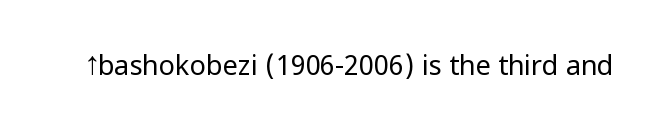
The image shows 27 px text type, upright; set normal letter spacing, not underlined.
